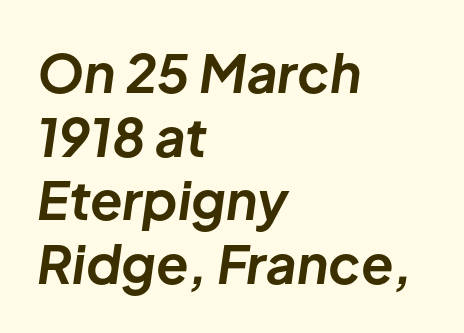
No extra tracking has been applied to these lines. Line starts are locked; line ends wander. Heft: maximum for text — a bold. The font's italic variant was chosen for this text.
